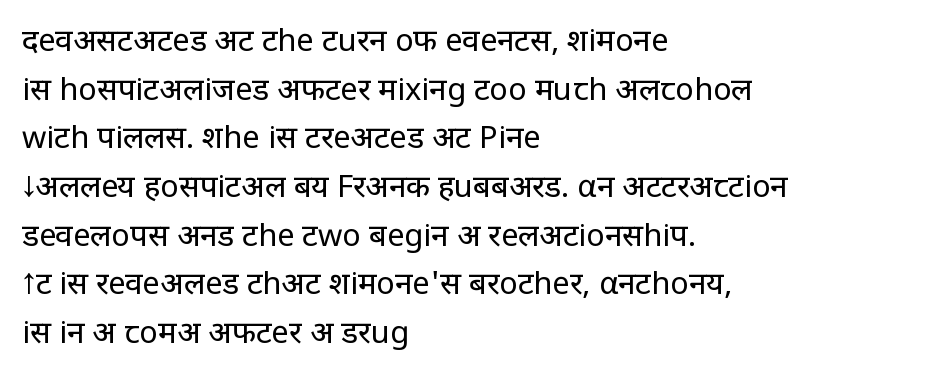
{"serif": "no", "italic": "no", "bold": "no", "weight": "regular", "width": "normal", "stroke_contrast": "low", "x_height": "large", "monospaced": "no", "underline": "no", "align": "left", "line_spacing": "normal", "line_spacing_ratio": 1.57, "letter_spacing": "normal", "letter_spacing_em": 0.0, "glyph_px": 31}
